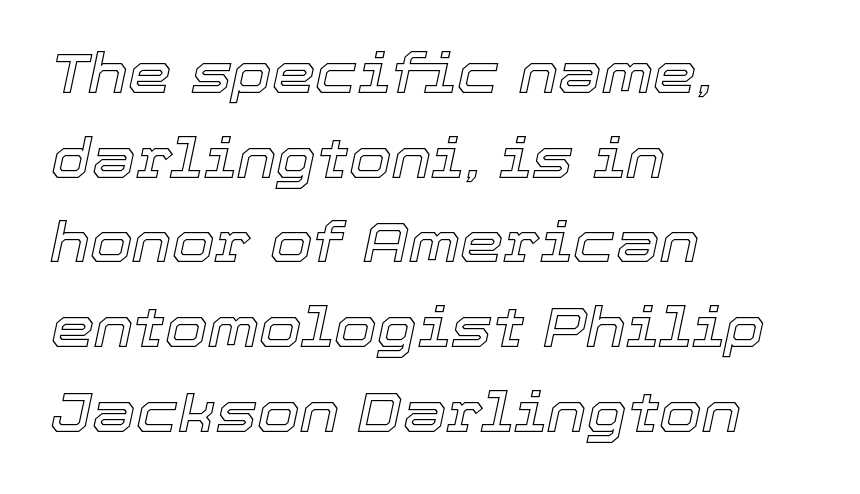
These lines stack with their left ends in a neat column. Inter-character spacing is left at the font's built-in metrics. The strip under each line holds only bare page. You could not count columns in this text — the font is proportionally spaced.
